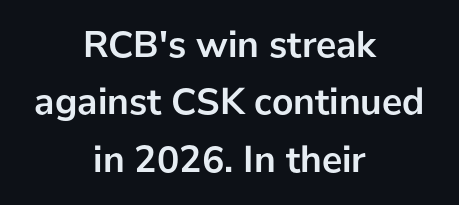
Designer's note — italics off, roman on. Tracking here is standard; glyphs follow each other at the usual distance. You could not count columns in this text — the font is proportionally spaced. One-word summary of the alignment: center.
